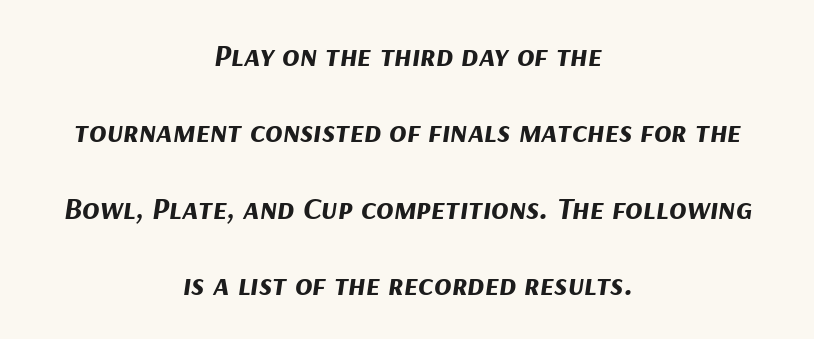
Unmarked baselines from the first word to the last. This sample has the flowing, uneven cadence of proportional lettering. Bold? Absolutely — the strokes are thick and heavy. It's the slanting kind of type.
